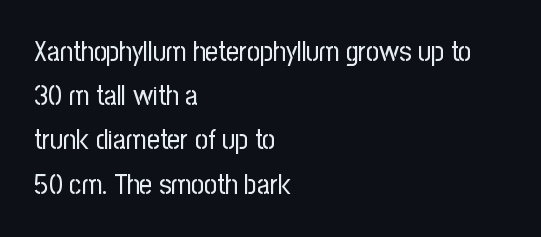
Vertical stems look standard width or narrower in stroke. This block has exactly the height ordinary leading produces. Serif or sans? Sans — the stroke terminals are bare. All the whitespace from short lines collects on the right. Proportional: the letters do not fall into vertical columns.
